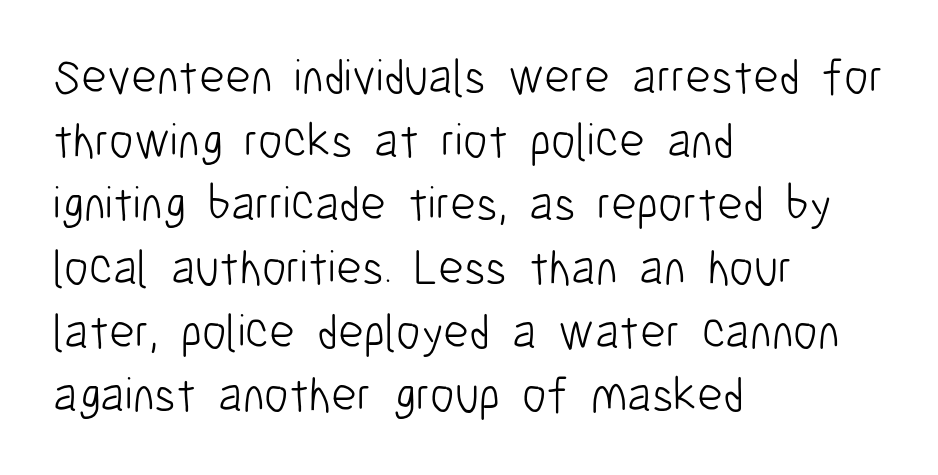
{"serif": "no", "italic": "no", "bold": "no", "weight": "light", "width": "condensed", "stroke_contrast": "low", "x_height": "medium", "monospaced": "no", "underline": "no", "align": "left", "line_spacing": "normal", "line_spacing_ratio": 1.3, "letter_spacing": "normal", "letter_spacing_em": 0.0, "glyph_px": 49}
